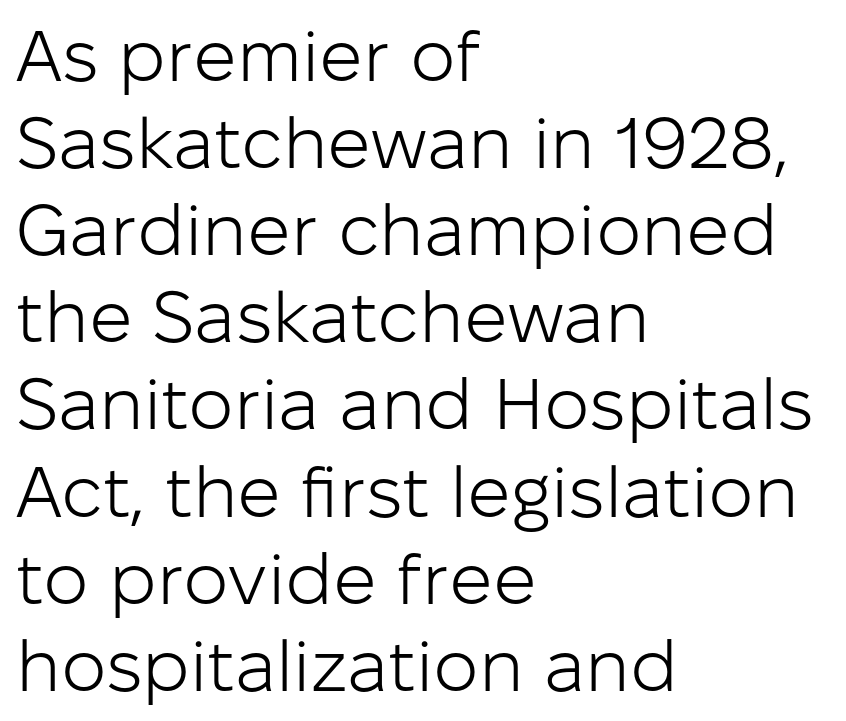
{"serif": "no", "italic": "no", "bold": "no", "weight": "light", "width": "normal", "stroke_contrast": "low", "x_height": "medium", "monospaced": "no", "underline": "no", "align": "left", "line_spacing_ratio": 1.21, "letter_spacing": "normal", "letter_spacing_em": 0.0, "glyph_px": 72}
